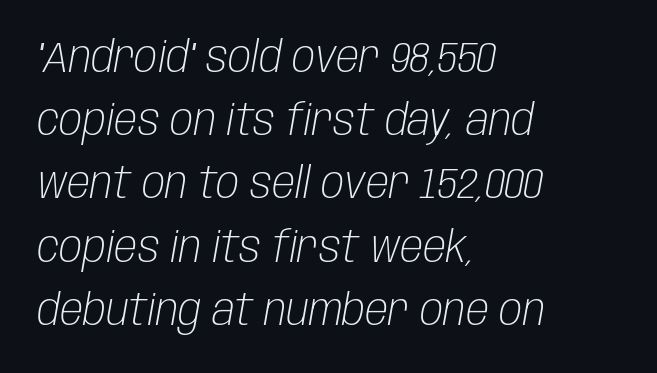
The image shows 43 px light, condensed type, italic (leaning right); set left-aligned, normal line spacing (1.47x), normal letter spacing, not underlined; low stroke contrast and a large x-height.
